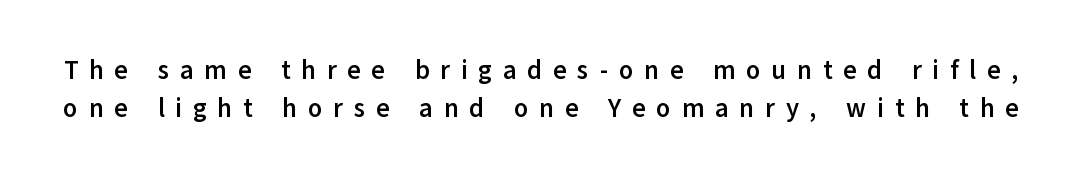
Q: Is the text bold? A: Yes.
Q: Is the text italic (slanted)? A: No, it is upright.
Q: Is the text underlined? A: No.
Q: Is the spacing between letters normal or unusually wide? A: Unusually wide.
Q: Is the spacing between lines tight, normal or loose? A: Normal.
